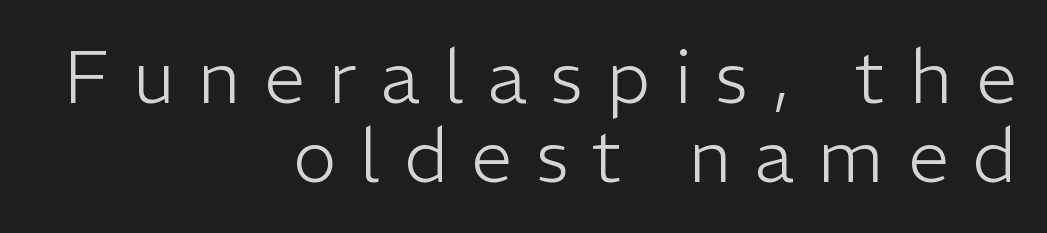
The image shows 73 px light sans-serif type, upright; set right-aligned, tight line spacing (1.08x), unusually wide letter spacing (+0.33 em), not underlined; low stroke contrast and a medium x-height.
